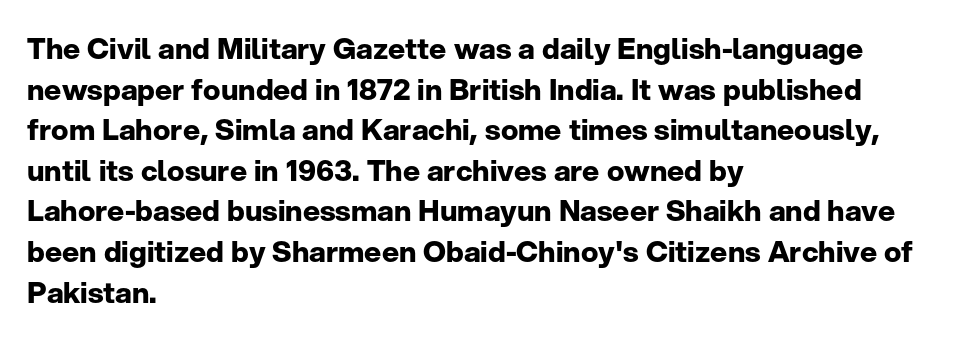
{"serif": "no", "italic": "no", "bold": "yes", "weight": "bold", "width": "normal", "stroke_contrast": "low", "x_height": "medium", "monospaced": "no", "underline": "no", "align": "left", "line_spacing": "normal", "line_spacing_ratio": 1.4, "letter_spacing": "normal", "letter_spacing_em": 0.0, "glyph_px": 29}
